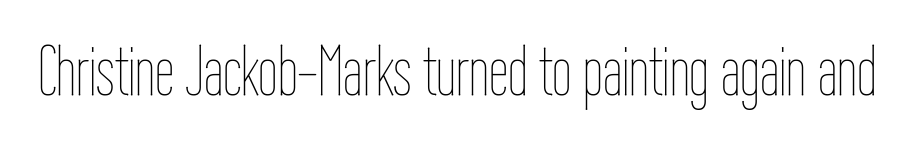
Q: Is the text bold? A: No.
Q: Is the text italic (slanted)? A: No, it is upright.
Q: Is the text underlined? A: No.
Q: Is the spacing between letters normal or unusually wide? A: Normal.
Q: Width (condensed, normal, or wide)? A: Condensed.
Q: Stroke contrast? A: Low.
Q: x-height? A: Medium.
Q: Monospaced? A: No.
